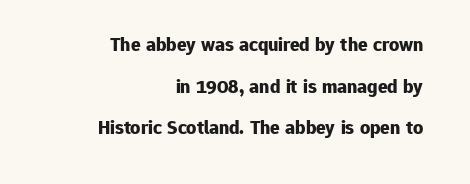
The image shows 20 px bold type, upright; set right-aligned, loose line spacing (2.08x), normal letter spacing, not underlined.
